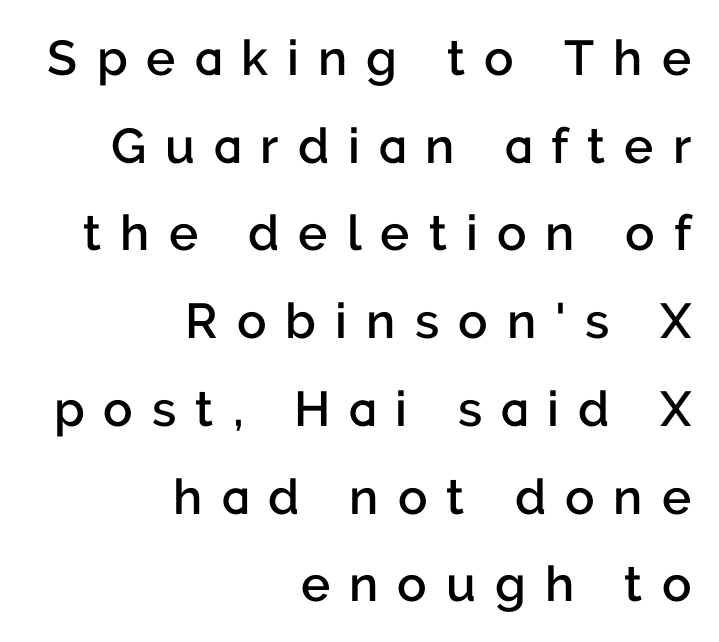
The image shows 49 px semibold sans-serif type, upright; set right-aligned, line spacing 1.79x, unusually wide letter spacing (+0.39 em), not underlined; low stroke contrast and a medium x-height.
